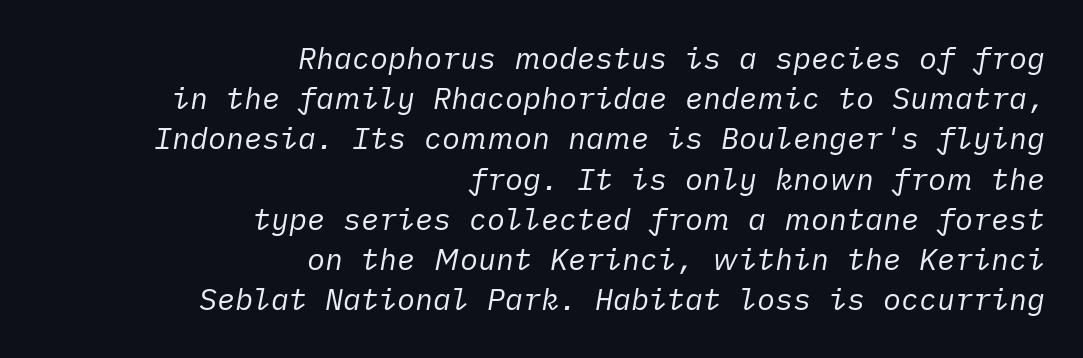
Is the block centered? No — it sits flush against the right margin. Check the space under the baseline: it is left empty. The whole block is typeset with a tilt. The vertical gap from one line to the next is medium. Is the type heavy? It reads as light-to-regular instead.
